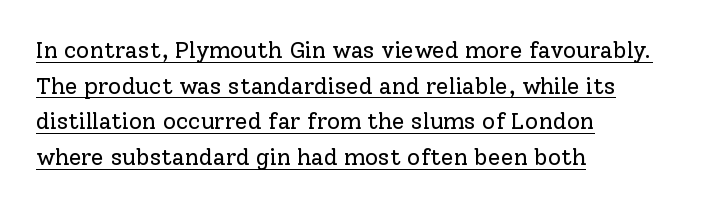
Q: Is the text bold? A: No.
Q: Is the text italic (slanted)? A: No, it is upright.
Q: Is the text underlined? A: Yes.
Q: How is the paragraph aligned? A: Left-aligned.
Q: Is the spacing between letters normal or unusually wide? A: Normal.
Q: Is the spacing between lines tight, normal or loose? A: Normal.
